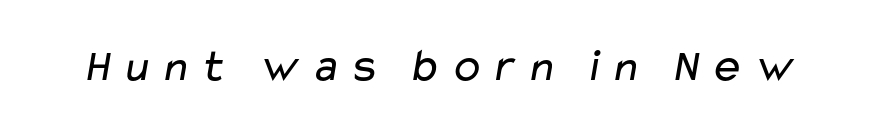
Each row of text sits above clean, open space. This rendering employs a face without finishing strokes, i.e., a sans-serif. Character widths vary here, with narrow letters taking less room than wide ones. Stems here are at most as thick as an everyday book face.
